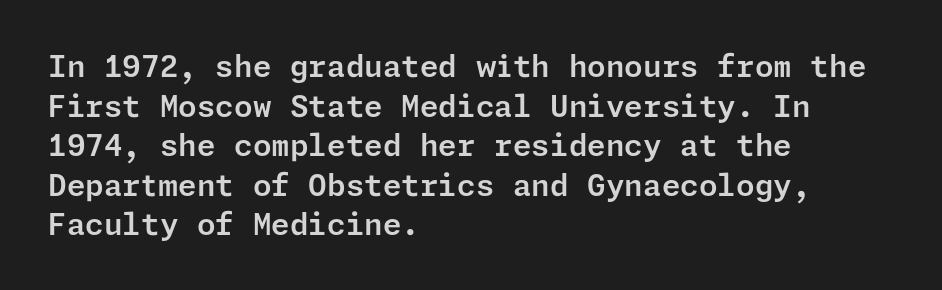
Q: Is the text italic (slanted)? A: No, it is upright.
Q: Is the typeface a serif or a sans-serif typeface? A: Sans-serif.
Q: Is the text underlined? A: No.
Q: How is the paragraph aligned? A: Left-aligned.
Q: Is the spacing between letters normal or unusually wide? A: Normal.
Q: Is the spacing between lines tight, normal or loose? A: Normal.
Q: Width (condensed, normal, or wide)? A: Normal.
Q: Stroke contrast? A: Low.
Q: x-height? A: Medium.
